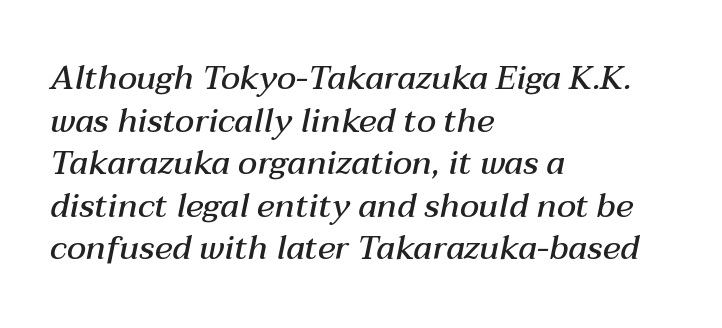
Here the designer chose a conventional face with non-uniform glyph widths. The passage is arranged the way most books set body copy — flush left. These lines carry some extra weight — a demibold, not a full bold. These lines were composed using italics. Lines of text with bare space underneath.
